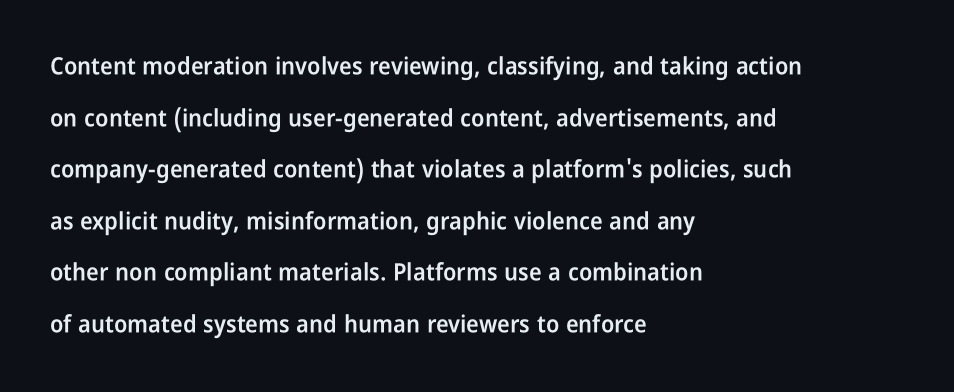
Q: Is the text bold? A: Semi-bold.
Q: Is the text italic (slanted)? A: No, it is upright.
Q: Is the text underlined? A: No.
Q: How is the paragraph aligned? A: Left-aligned.
Q: Is the spacing between letters normal or unusually wide? A: Normal.
Q: Is the spacing between lines tight, normal or loose? A: Loose.
